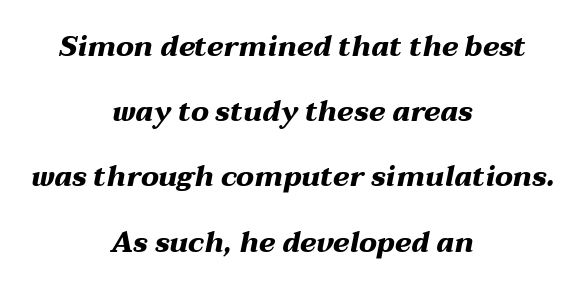
A clean baseline with only descenders dipping below it. Observe the ordinary spacing: letters are neighbours, not strangers. Look at the stroke-to-counter ratio: heavy, a bold. Slanted lettering throughout. The rendering uses a large line-height, opening up the rows.
